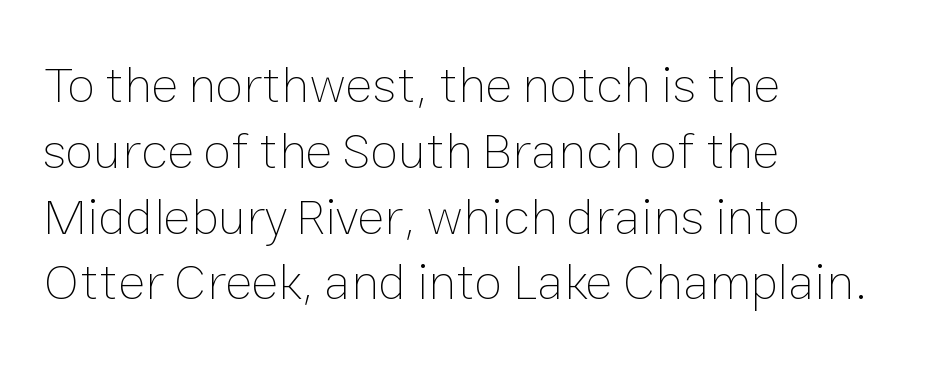
The image shows 51 px thin type, upright; set left-aligned, normal line spacing (1.29x), normal letter spacing, not underlined; low stroke contrast and a medium x-height.
